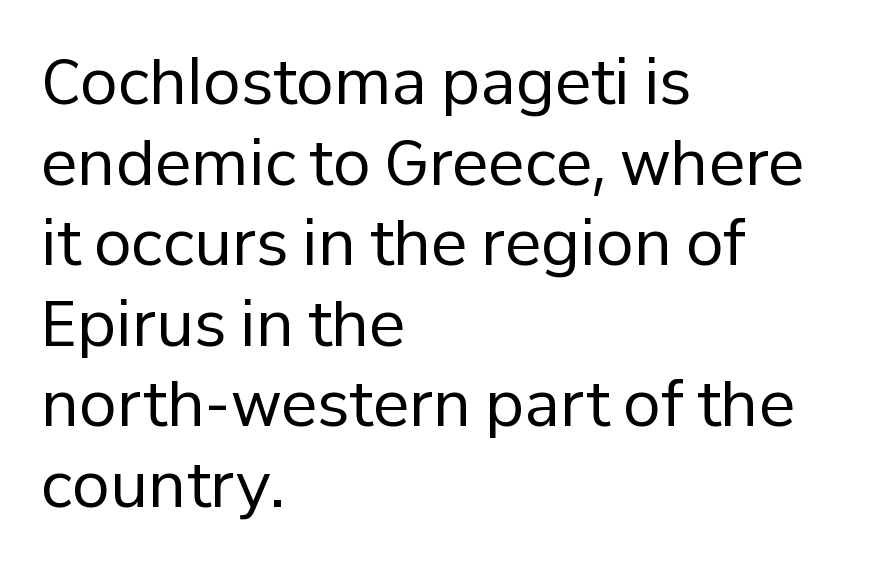
Looks like regular typesetting: each glyph gets only the width it needs. Caption: standard tracking, unaltered. Line spacing here is normal. Caption: multi-line text, flush left, ragged right. The face looks like a standard text weight, possibly lighter. Examine the stroke ends and you'll find no serifs.
